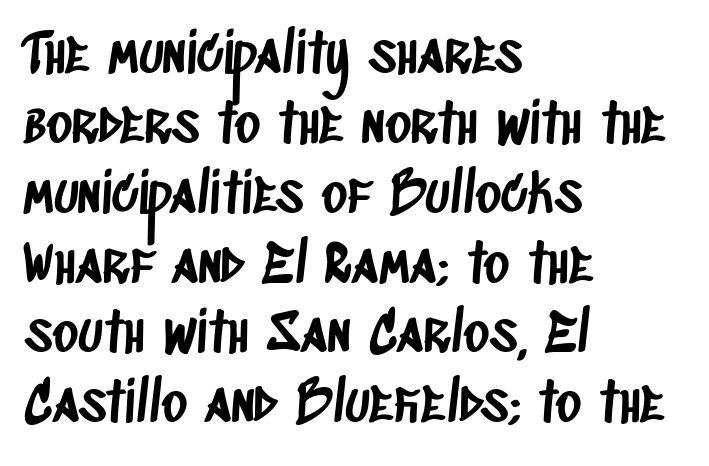
The image shows 55 px condensed sans-serif type; set left-aligned, normal line spacing (1.27x), normal letter spacing, not underlined; low stroke contrast and a large x-height.
